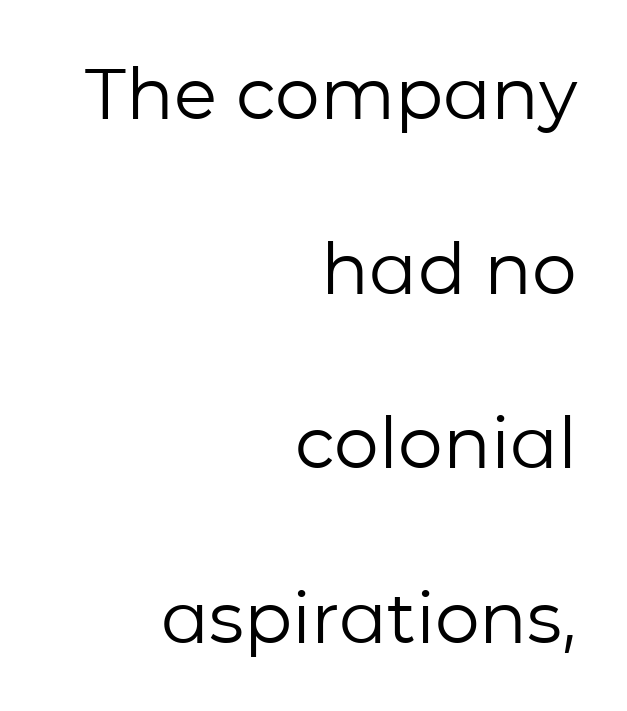
This rendering employs a face without finishing strokes, i.e., a sans-serif. The font is comparable to plain body text, perhaps lighter. The passage shown stacks its lines with a broad gap. These lines keep a tight, regular rhythm from letter to letter.
